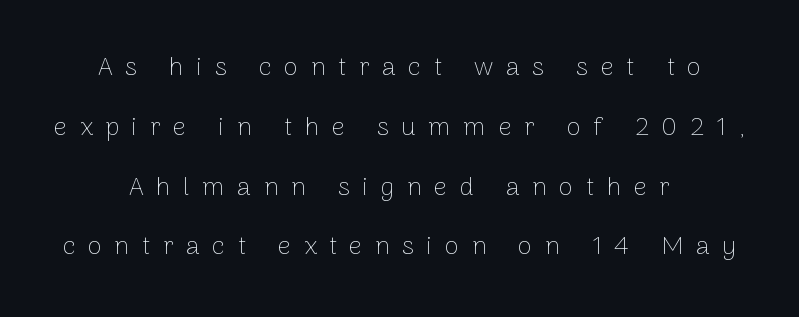
{"italic": "no", "bold": "no", "underline": "no", "align": "center", "line_spacing": "loose", "line_spacing_ratio": 2.3, "letter_spacing": "wide", "letter_spacing_em": 0.48, "glyph_px": 26}
